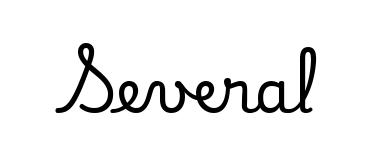
{"serif": "yes", "italic": "no", "width": "normal", "stroke_contrast": "low", "x_height": "small", "monospaced": "no", "underline": "no", "letter_spacing": "normal", "letter_spacing_em": 0.0, "glyph_px": 60}
